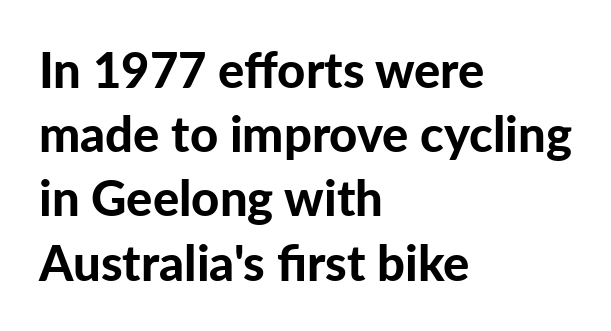
The image shows 49 px bold sans-serif type, upright; set left-aligned, normal line spacing (1.31x), normal letter spacing, not underlined; low stroke contrast and a medium x-height.
